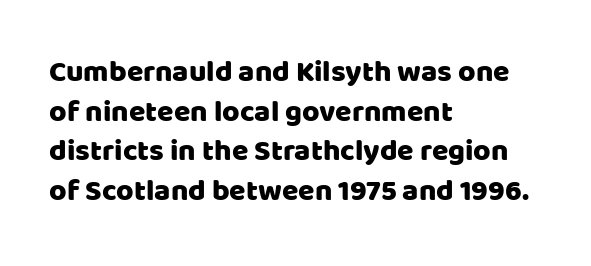
Successive baselines arrive at the customary interval. Font category for this specimen: sans-serif. Short note: letters normally spaced. Note the varied advance widths — an 'i' is clearly narrower than an 'm'.
